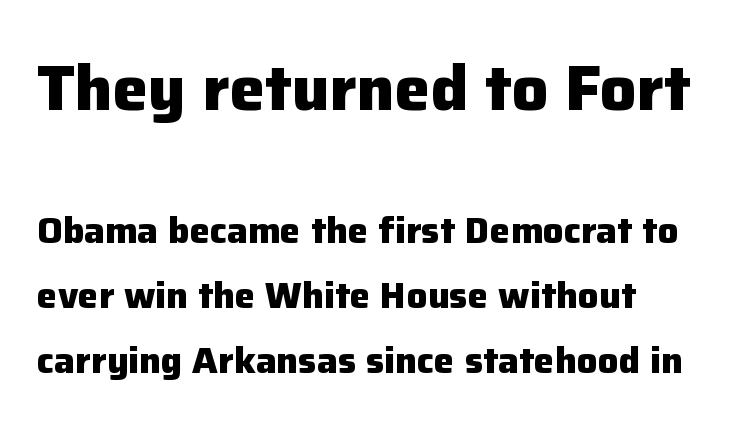
The image shows 64 px heavy sans-serif type, upright; set left-aligned, line spacing 1.76x, normal letter spacing, not underlined; the first (top) block is 1.73x larger; low stroke contrast and a medium x-height.
